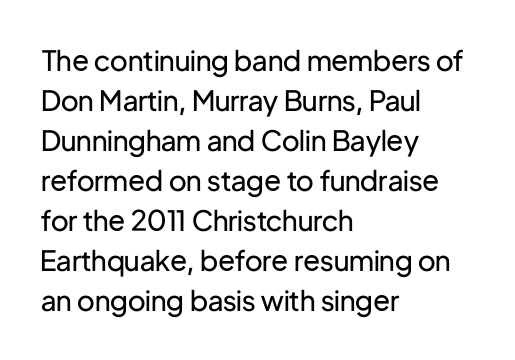
Q: Is the text bold? A: No.
Q: Is the text italic (slanted)? A: No, it is upright.
Q: Is the typeface a serif or a sans-serif typeface? A: Sans-serif.
Q: Is the text underlined? A: No.
Q: How is the paragraph aligned? A: Left-aligned.
Q: Is the spacing between letters normal or unusually wide? A: Normal.
Q: Is the spacing between lines tight, normal or loose? A: Normal.
Q: Width (condensed, normal, or wide)? A: Normal.
Q: Stroke contrast? A: Low.
Q: x-height? A: Medium.
Q: Monospaced? A: No.
